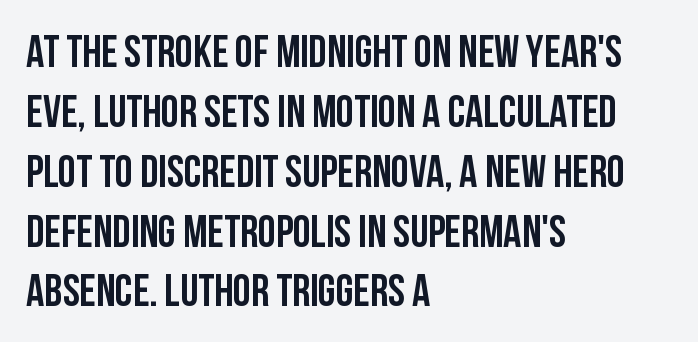
Short and long lines alike share a common starting point at left. The vertical gap from one line to the next is medium. This rendering leaves character spacing at its baseline value. Proportional: the letters do not fall into vertical columns. Plain, unruled lines of type. Does the lettering tilt? It doesn't — this is upright.
